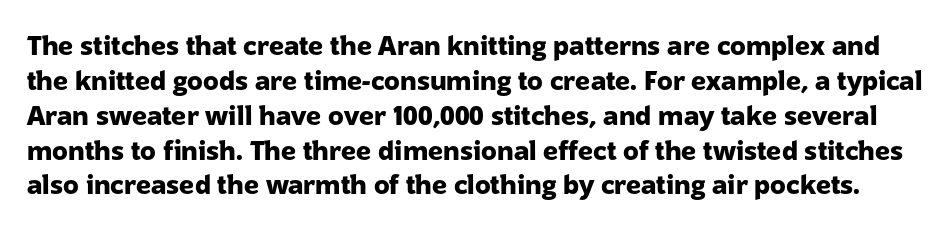
The image shows 26 px bold type, upright; set normal line spacing (1.34x), normal letter spacing, not underlined.
